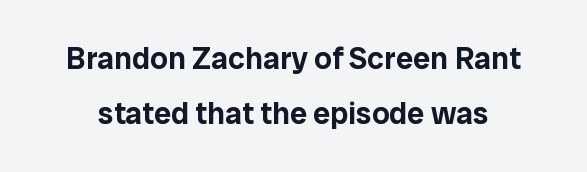
The face used here is proportionally spaced, like ordinary book or web type. This is the regular roman posture of the typeface. The specimen omits any rule beneath the text block's lines. The horizontal fit of the characters is conventional and even. I'd call this a sans setting — the letters go barefoot.
